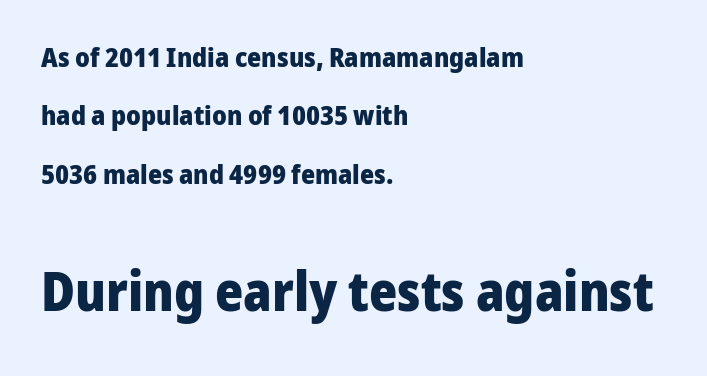
Q: Is the text bold? A: Yes.
Q: Is the text italic (slanted)? A: No, it is upright.
Q: Is the typeface a serif or a sans-serif typeface? A: Sans-serif.
Q: Is the text underlined? A: No.
Q: How is the paragraph aligned? A: Left-aligned.
Q: Is the spacing between letters normal or unusually wide? A: Normal.
Q: Is the spacing between lines tight, normal or loose? A: Loose.
Q: Which block of text is set in a larger size, the first (top) or the second (bottom)? A: The second (bottom) one.
Q: Width (condensed, normal, or wide)? A: Normal.
Q: Stroke contrast? A: Low.
Q: x-height? A: Medium.
Q: Monospaced? A: No.
